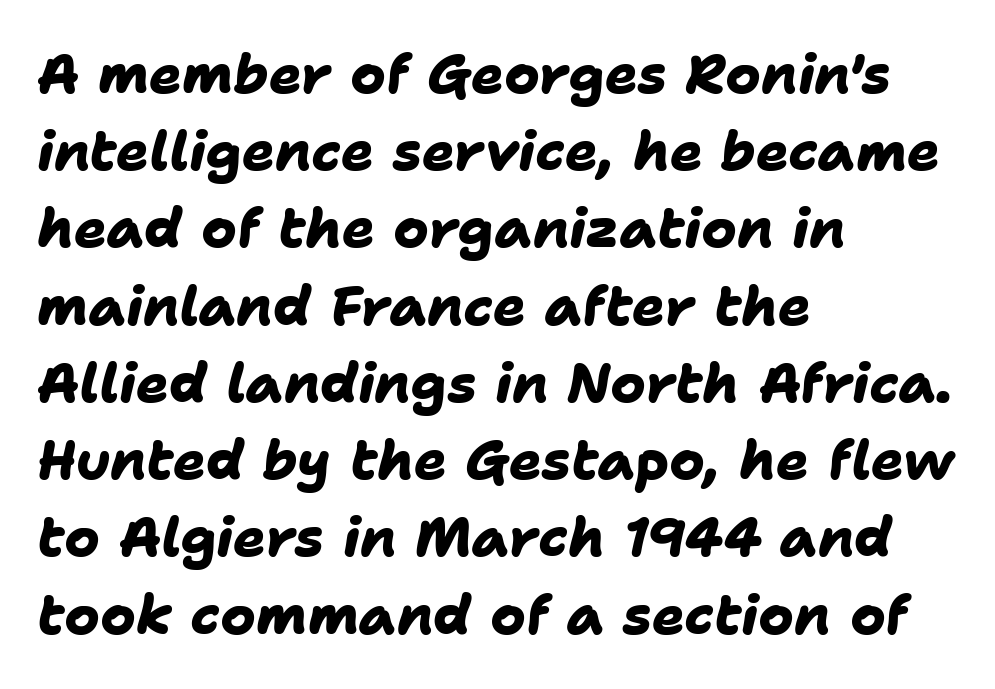
The typesetting leans heavy: a genuine bold. A classic flush-left, rag-right setting is used for this passage. Letterform terminals end flat and unadorned throughout the passage. The gaps between neighbouring characters are ordinary and unremarkable. The face used here is proportionally spaced, like ordinary book or web type. Regular leading.
